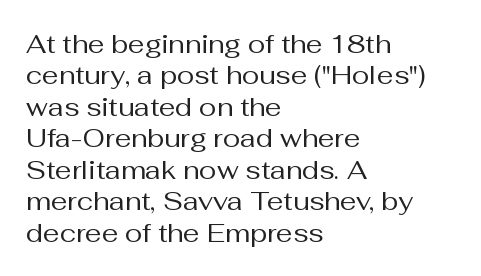
The image shows 26 px text type, upright; set left-aligned, line spacing 1.21x, normal letter spacing, not underlined.
